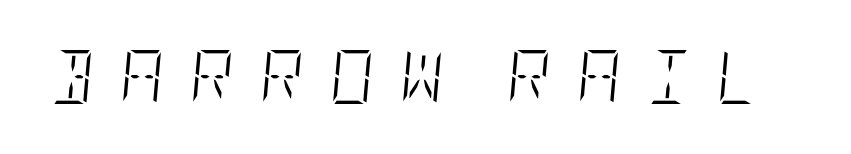
Q: Is the text bold? A: No.
Q: Is the text italic (slanted)? A: Yes, it leans right by about 5 degrees.
Q: Is the text underlined? A: No.
Q: Is the spacing between letters normal or unusually wide? A: Unusually wide.
Q: Width (condensed, normal, or wide)? A: Condensed.
Q: Stroke contrast? A: Low.
Q: x-height? A: Large.
